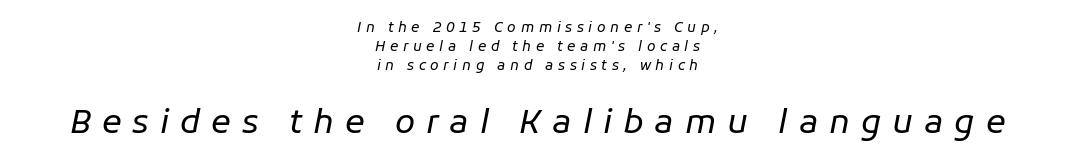
The space between consecutive lines is moderate. Is the type heavy? It reads as light-to-regular instead. Tracking value appears strongly positive — letters spread wide. Each row of text sits above clean, open space. Proportional: the letters do not fall into vertical columns. If you squint, the bottom block still reads clearly — it's the larger of the two.
